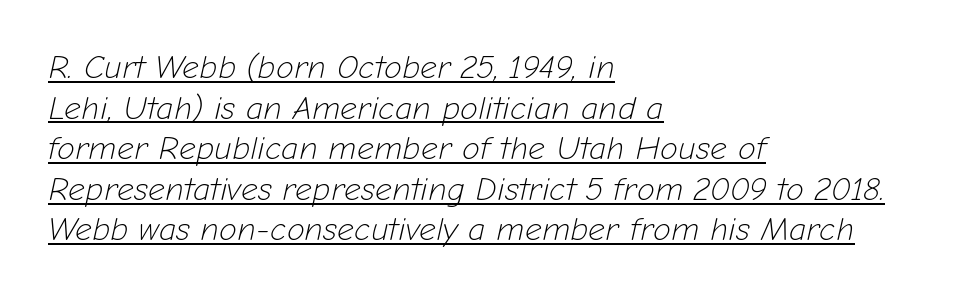
The image shows 33 px light type, italic (leaning right); set left-aligned, line spacing 1.23x, normal letter spacing, underlined; low stroke contrast and a medium x-height.
